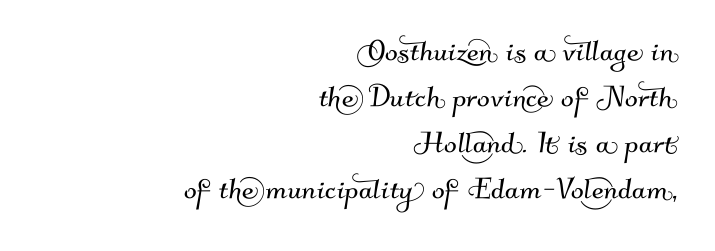
A typesetter would label this face a sans. Varying glyph widths throughout — classic text-font behaviour. Words appear dense and cohesive because spacing is normal. Line ends are locked; line starts wander. Clear beneath every line of the passage.
